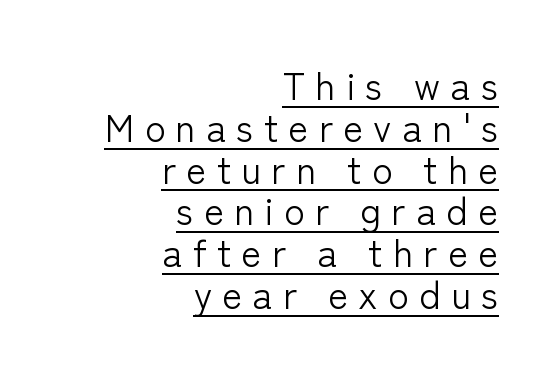
Line endings align vertically; line beginnings do not. Notice how the stems are strictly vertical — no italics here. Underlined type. Caption: expanded tracking, letters set apart. These lines are rendered in a variable-pitch font.
